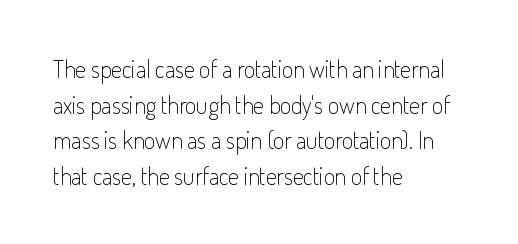
No italicization has been applied; the sample stays upright. Each line starts at the same left margin while the right side varies. Weight: regular or lighter. Compared with typical paragraphs, the rows here are spaced about the same. No extra tracking has been applied to these lines. Any mark beneath the type? The region is blank.
